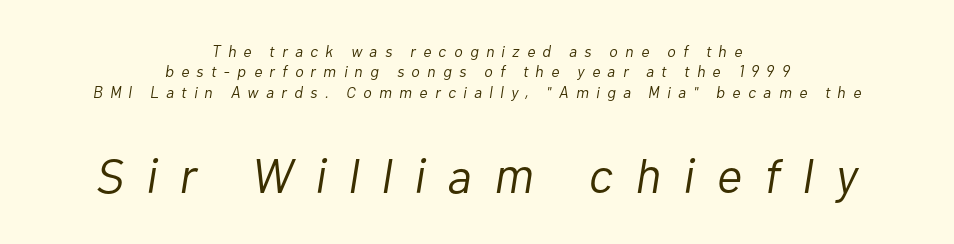
Reading down the block, each line starts at a different indent, mirrored at its end. The strokes carry an ordinary text weight at most. Each row of text sits above clean, open space. The face used here is proportionally spaced, like ordinary book or web type. The passage shown stacks its lines at a standard gap.
